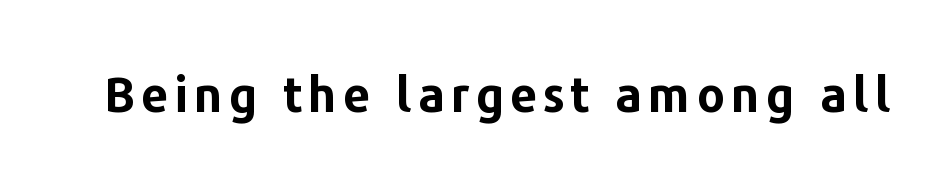
Letterform terminals end flat and unadorned throughout the passage. The passage shown is typed in a proportional face where columns would drift. This is the regular roman posture of the typeface. The strokes are fattened all the way to bold. Any mark beneath the type? The region is blank.
